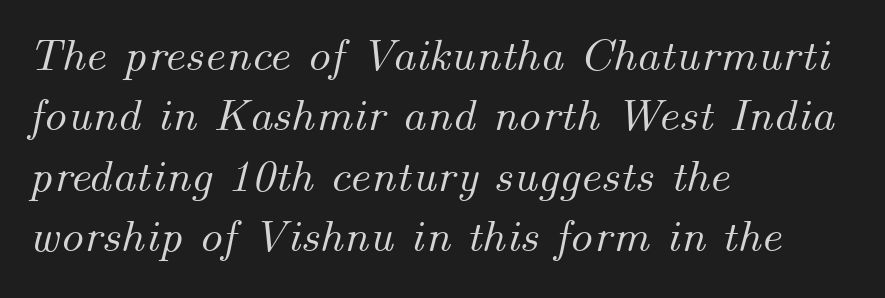
These lines were composed using italics. These lines are rendered in a variable-pitch font. The paragraph shown leans on its left margin. Is there much room between lines? A standard amount, neither cramped nor airy. The letterforms sit shoulder to shoulder at normal distance.
